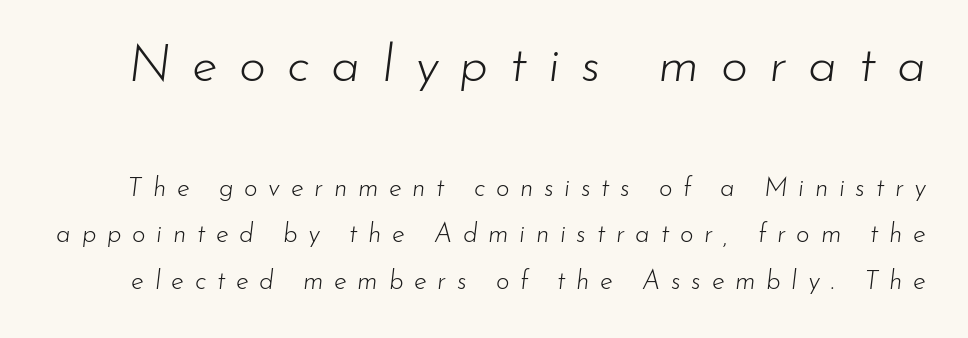
Quick note: italic. Think of a printed novel: that variable character pitch is what you see here. This layout puts the oversized block above and the modest block below. How are the letters spaced? Widely, with obvious added tracking. Just letters on the line, the space beneath them empty.
